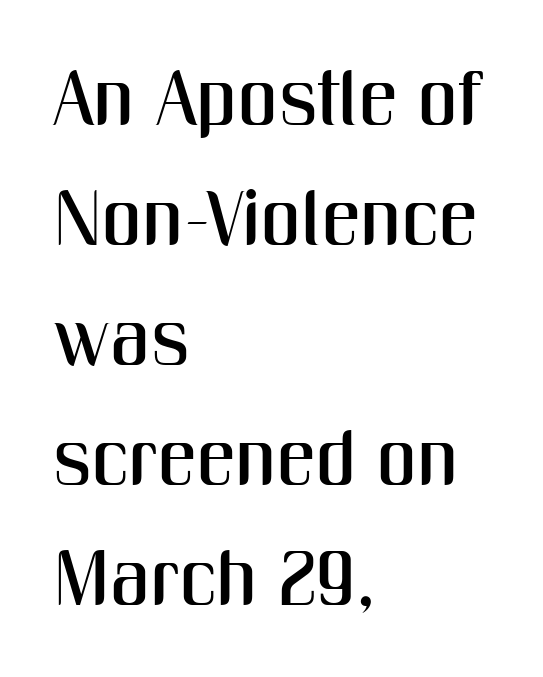
The line texture is even and compact thanks to regular tracking. Spacing verdict: proportional, widths tailored to each character. Where is the straight margin? On the left. The lines sit at an ordinary, default distance from one another.
